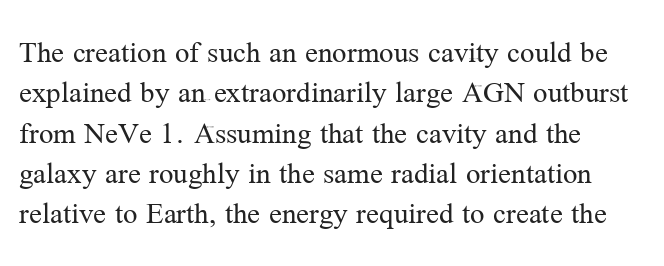
{"serif": "yes", "italic": "no", "bold": "no", "weight": "regular", "width": "normal", "stroke_contrast": "medium", "x_height": "medium", "monospaced": "no", "underline": "no", "align": "left", "line_spacing": "normal", "line_spacing_ratio": 1.26, "letter_spacing": "normal", "letter_spacing_em": 0.0, "glyph_px": 32}
